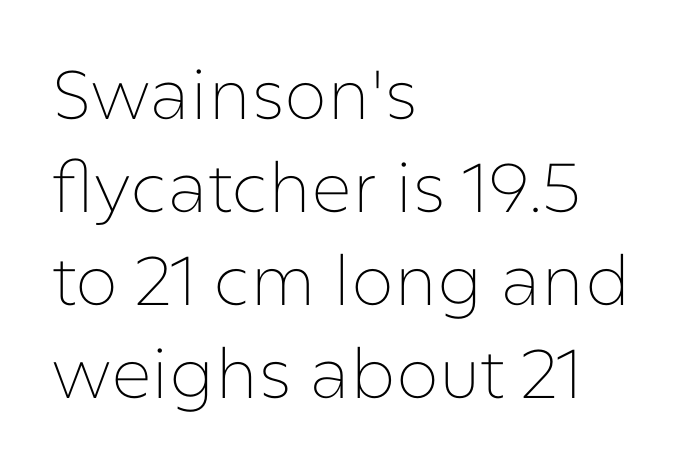
The image shows 69 px thin sans-serif type, upright; set left-aligned, normal line spacing (1.35x), normal letter spacing, not underlined; low stroke contrast and a medium x-height.
